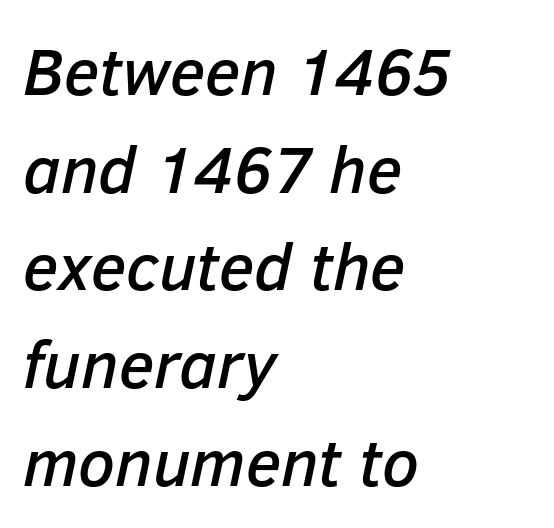
Q: Is the text italic (slanted)? A: Yes, it leans right by about 12 degrees.
Q: Is the text underlined? A: No.
Q: How is the paragraph aligned? A: Left-aligned.
Q: Is the spacing between letters normal or unusually wide? A: Normal.
Q: Is the spacing between lines tight, normal or loose? A: Normal.
Q: Width (condensed, normal, or wide)? A: Normal.
Q: Stroke contrast? A: Low.
Q: x-height? A: Medium.
Q: Monospaced? A: No.
